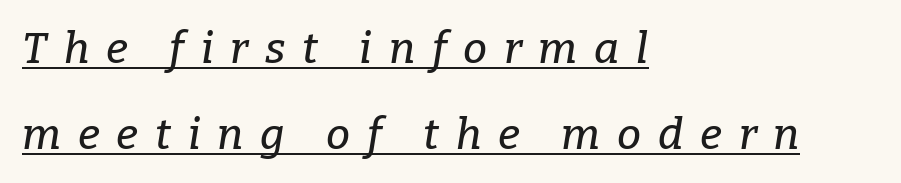
Q: Is the text italic (slanted)? A: Yes, it leans right by about 9 degrees.
Q: Is the typeface a serif or a sans-serif typeface? A: Serif.
Q: Is the text underlined? A: Yes.
Q: How is the paragraph aligned? A: Left-aligned.
Q: Is the spacing between letters normal or unusually wide? A: Unusually wide.
Q: Is the spacing between lines tight, normal or loose? A: Loose.
Q: Width (condensed, normal, or wide)? A: Normal.
Q: Stroke contrast? A: Low.
Q: x-height? A: Medium.
Q: Monospaced? A: No.
